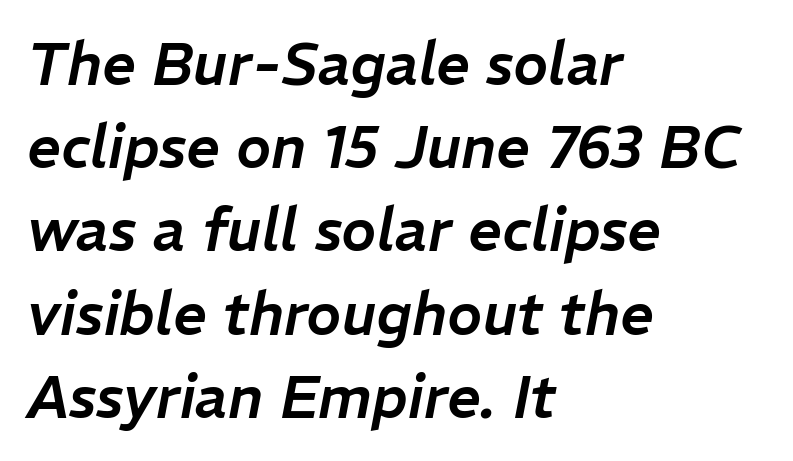
The image shows 59 px text type, italic (leaning right); set left-aligned, normal line spacing (1.41x), normal letter spacing, not underlined; low stroke contrast and a medium x-height.
